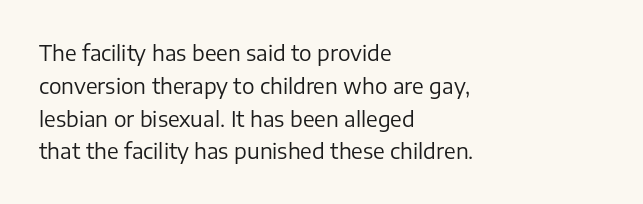
Upright lettering throughout. The rows are spaced the way most documents space them. These lines stack with their left ends in a neat column. The space beneath each line is pristine and unruled. This sample uses plain, unmodified letter spacing. Stem width sits at or under what a default text font uses.
